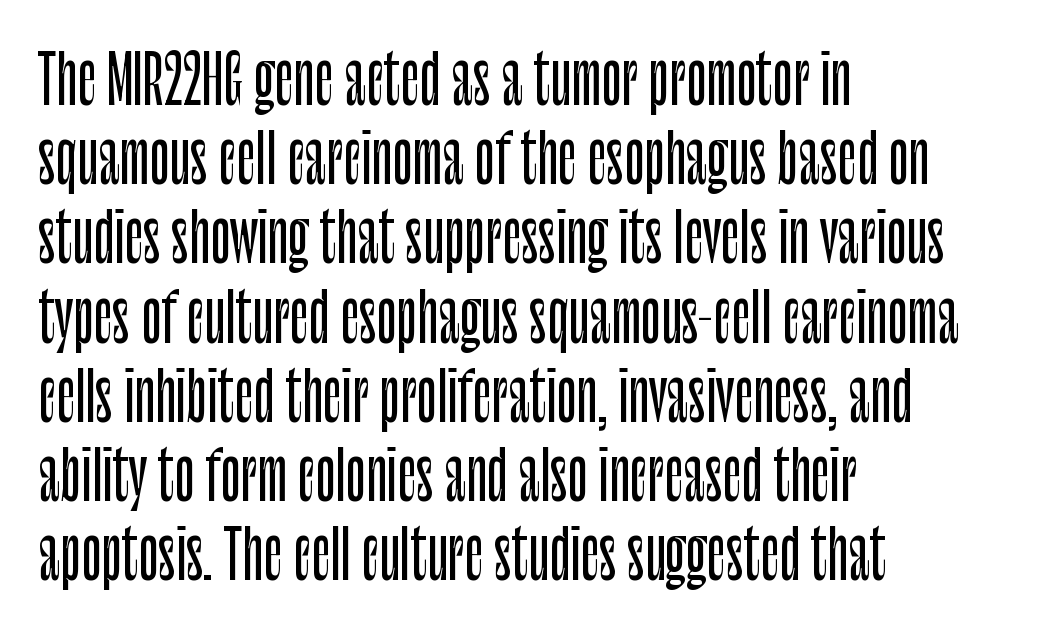
{"serif": "no", "italic": "no", "width": "condensed", "stroke_contrast": "low", "x_height": "large", "monospaced": "no", "underline": "no", "align": "left", "line_spacing_ratio": 1.2, "letter_spacing": "normal", "letter_spacing_em": 0.0, "glyph_px": 66}
